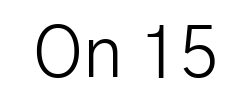
Q: Is the text bold? A: No.
Q: Is the text italic (slanted)? A: No, it is upright.
Q: Is the typeface a serif or a sans-serif typeface? A: Sans-serif.
Q: Is the text underlined? A: No.
Q: Is the spacing between letters normal or unusually wide? A: Normal.
Q: Width (condensed, normal, or wide)? A: Normal.
Q: Stroke contrast? A: Low.
Q: x-height? A: Medium.
Q: Monospaced? A: No.
